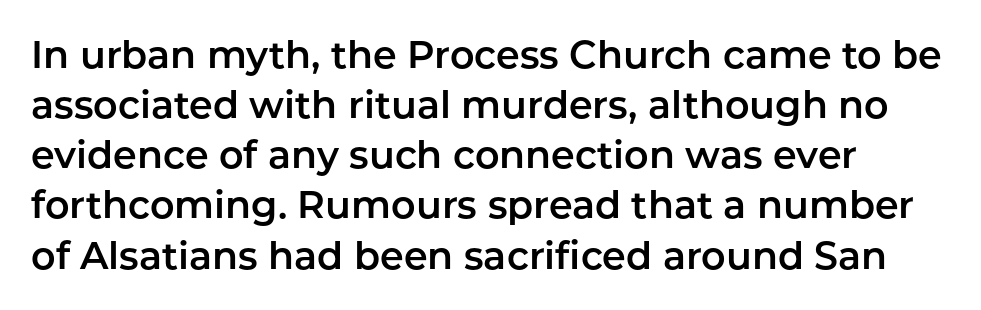
{"serif": "no", "italic": "no", "width": "normal", "stroke_contrast": "low", "x_height": "medium", "monospaced": "no", "underline": "no", "align": "left", "line_spacing": "normal", "line_spacing_ratio": 1.32, "letter_spacing": "normal", "letter_spacing_em": 0.0, "glyph_px": 38}
